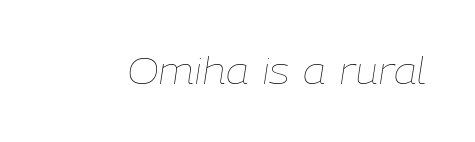
{"italic": "yes", "lean": "right", "slant_degrees": 9, "bold": "no", "weight": "thin", "width": "normal", "stroke_contrast": "low", "x_height": "medium", "monospaced": "no", "underline": "no", "letter_spacing": "normal", "letter_spacing_em": 0.0, "glyph_px": 36}
